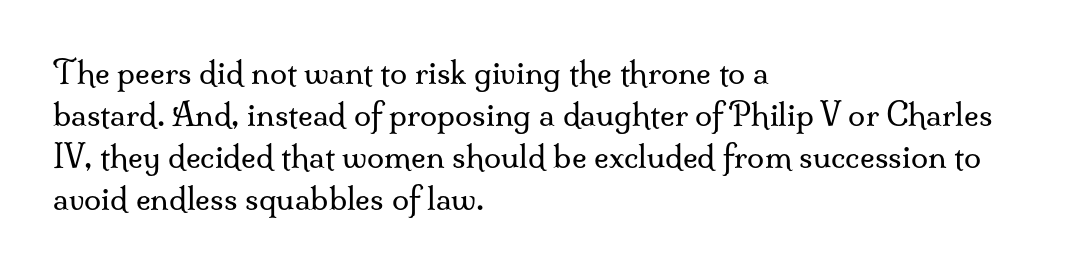
Q: Is the text bold? A: No.
Q: Is the text italic (slanted)? A: No, it is upright.
Q: Is the typeface a serif or a sans-serif typeface? A: Serif.
Q: Is the text underlined? A: No.
Q: How is the paragraph aligned? A: Left-aligned.
Q: Is the spacing between letters normal or unusually wide? A: Normal.
Q: Is the spacing between lines tight, normal or loose? A: Normal.
Q: Width (condensed, normal, or wide)? A: Normal.
Q: Stroke contrast? A: Medium.
Q: x-height? A: Small.
Q: Monospaced? A: No.
